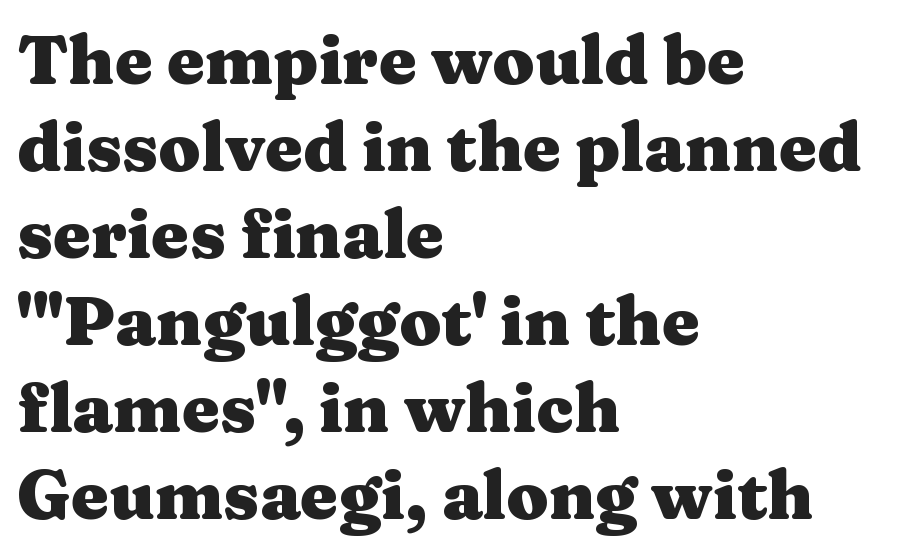
{"serif": "yes", "italic": "no", "bold": "yes", "weight": "heavy", "width": "wide", "stroke_contrast": "medium", "x_height": "medium", "monospaced": "no", "underline": "no", "align": "left", "line_spacing": "normal", "line_spacing_ratio": 1.28, "letter_spacing": "normal", "letter_spacing_em": 0.0, "glyph_px": 68}
